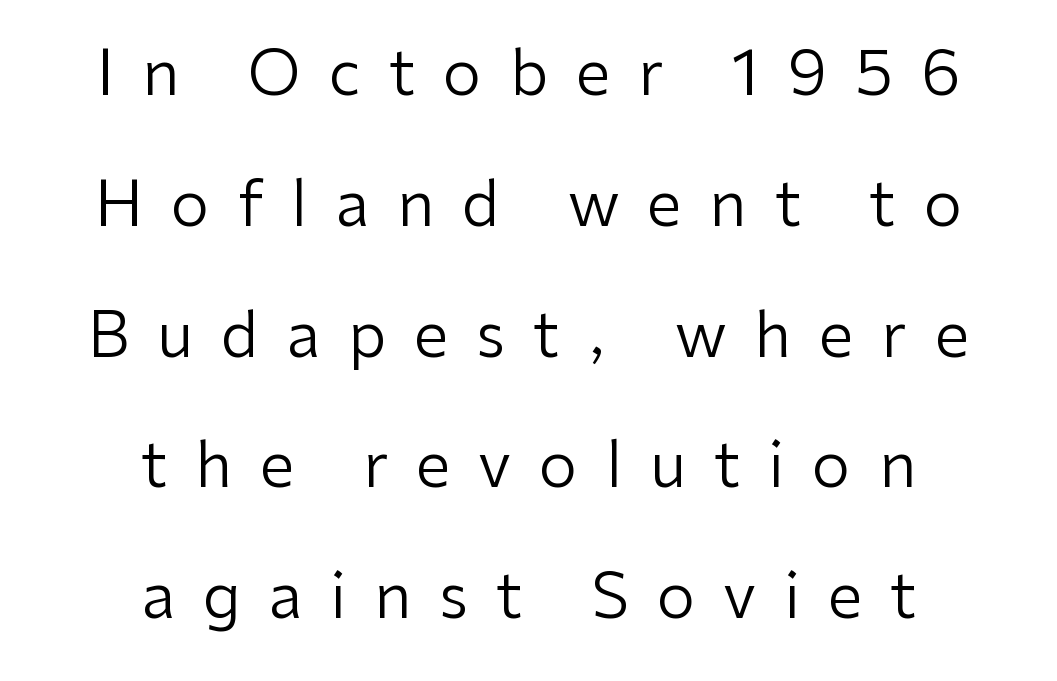
The image shows 62 px regular-weight sans-serif type, upright; set centered, loose line spacing (2.11x), unusually wide letter spacing (+0.45 em), not underlined; low stroke contrast and a medium x-height.
